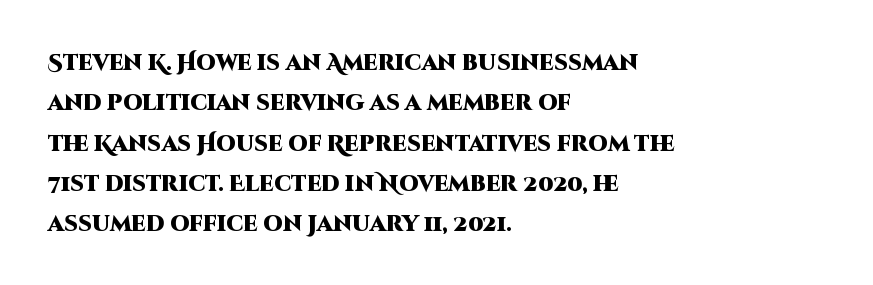
The image shows 22 px bold type, upright; set left-aligned, line spacing 1.83x, normal letter spacing, not underlined.
